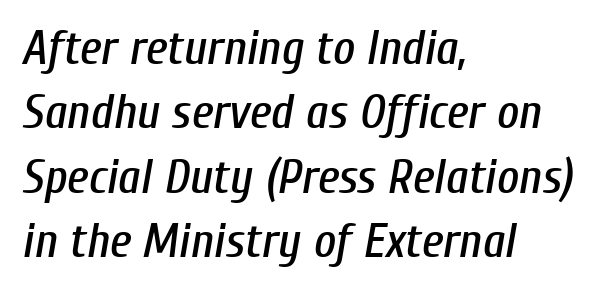
{"italic": "yes", "lean": "right", "slant_degrees": 10, "width": "condensed", "stroke_contrast": "low", "x_height": "medium", "monospaced": "no", "underline": "no", "align": "left", "line_spacing": "normal", "line_spacing_ratio": 1.34, "letter_spacing": "normal", "letter_spacing_em": 0.0, "glyph_px": 48}
